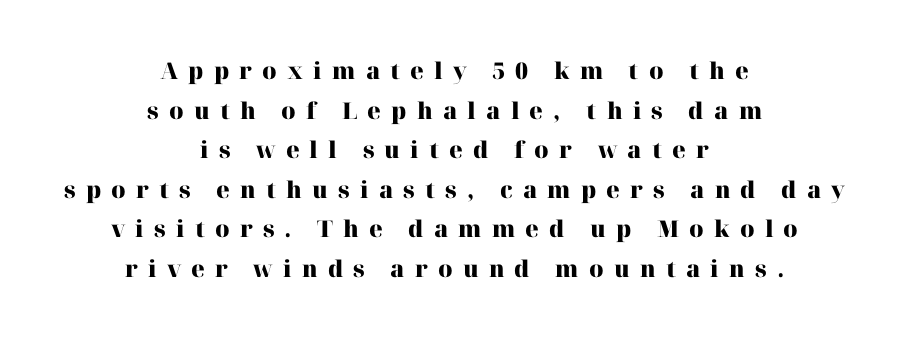
Check the space under the baseline: it is left empty. Horizontal alignment here is central, giving a formal, balanced look. Caption: bold face, heavy strokes. Ordinary non-slanted type is in use.
